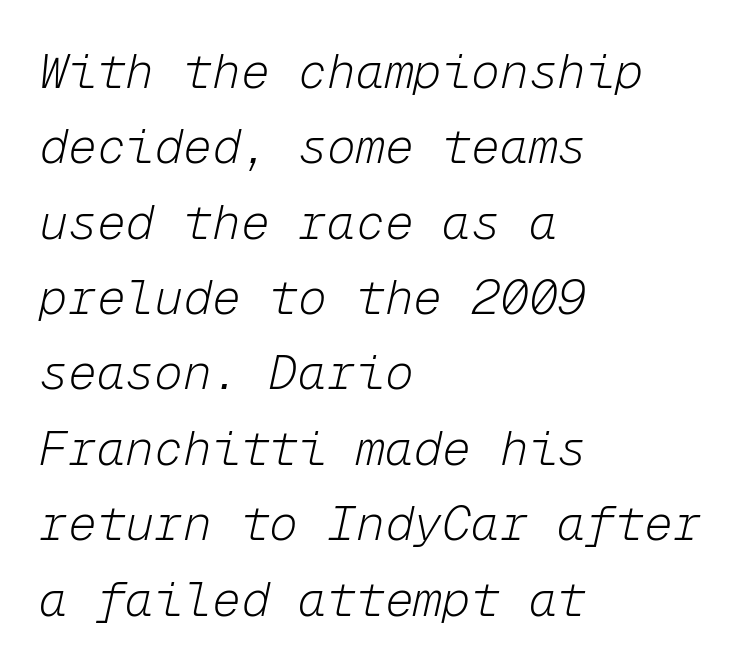
The image shows 48 px light type, italic (leaning right), monospaced; set left-aligned, normal line spacing (1.57x), normal letter spacing, not underlined; low stroke contrast and a medium x-height.
